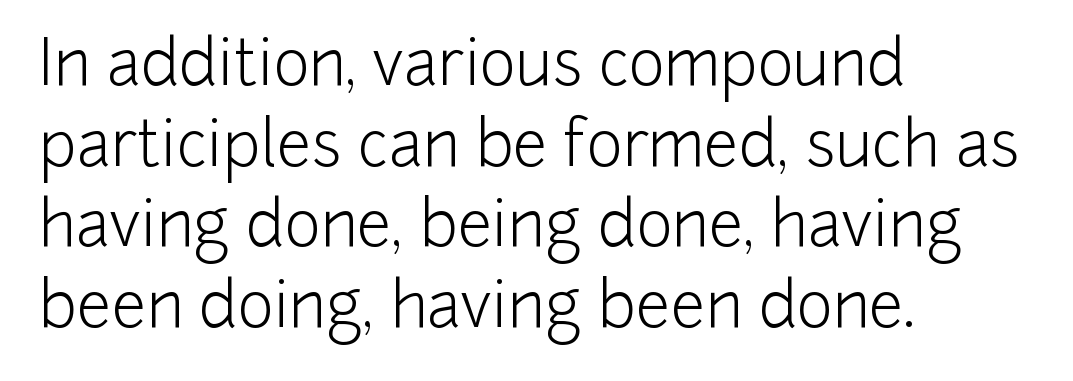
The image shows 62 px light sans-serif type, upright; set left-aligned, normal line spacing (1.3x), normal letter spacing, not underlined; low stroke contrast and a medium x-height.
